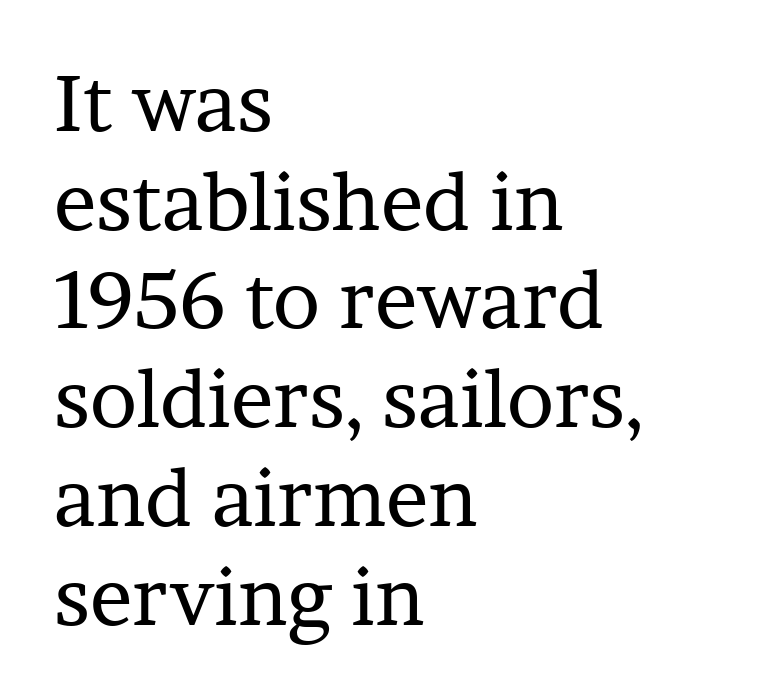
The image shows 79 px regular-weight serif type, upright; set left-aligned, normal line spacing (1.25x), normal letter spacing, not underlined; low stroke contrast and a medium x-height.
